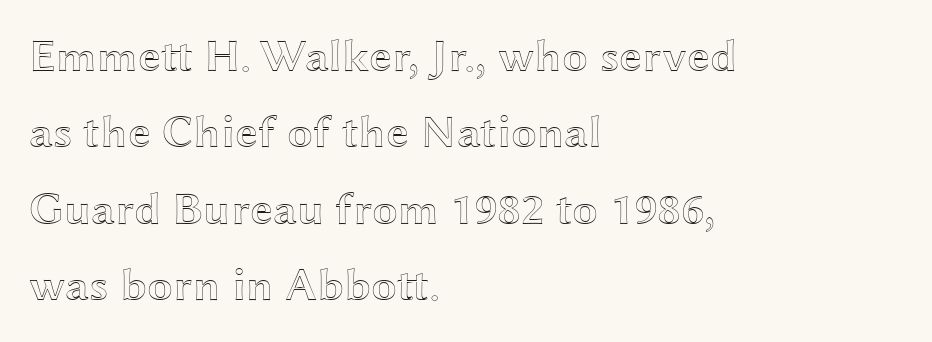
Reading down the block, your eye returns to a fixed left position each line. These lines are rendered in a variable-pitch font. Characters follow at the spacing the type designer built in. Interline gaps are of average width in this sample. Check under the words: just untouched page.
